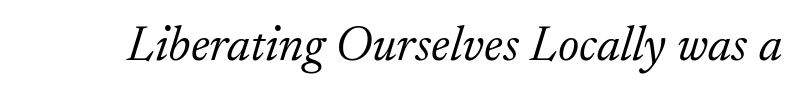
Spacing between characters is what you'd get straight out of the box. Words float on clear page, feet unadorned. Heaviness? Minimal to ordinary, like unemphasized prose. Posture: slanted. Typographically, this falls in the serif category.
